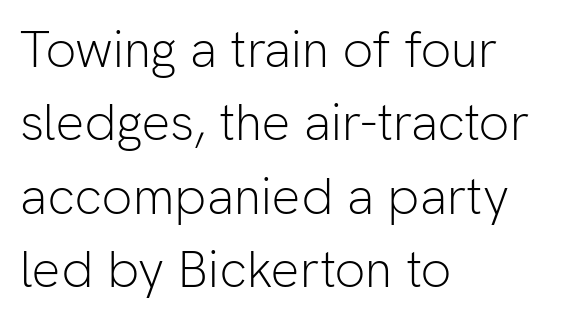
{"serif": "no", "italic": "no", "bold": "no", "weight": "light", "width": "normal", "stroke_contrast": "low", "x_height": "medium", "monospaced": "no", "underline": "no", "align": "left", "line_spacing": "normal", "line_spacing_ratio": 1.44, "letter_spacing": "normal", "letter_spacing_em": 0.0, "glyph_px": 51}
